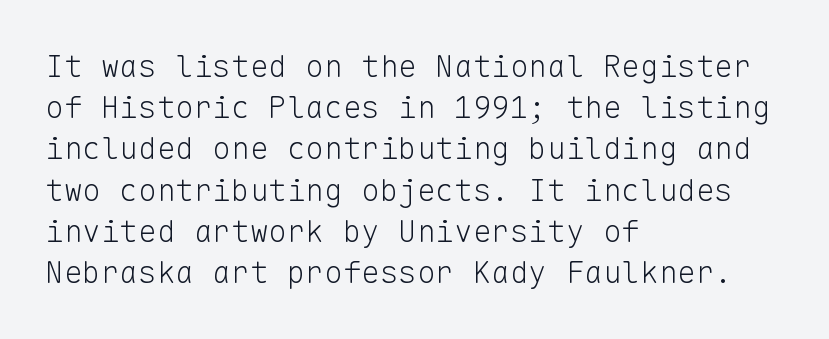
Successive baselines arrive at the customary interval. Tracking value appears to be zero — textbook default spacing. Each letter, wide or thin by design, is forced into the same width here. Line starts are locked; line ends wander. If you drew a line through each stem, it would be perfectly vertical.
